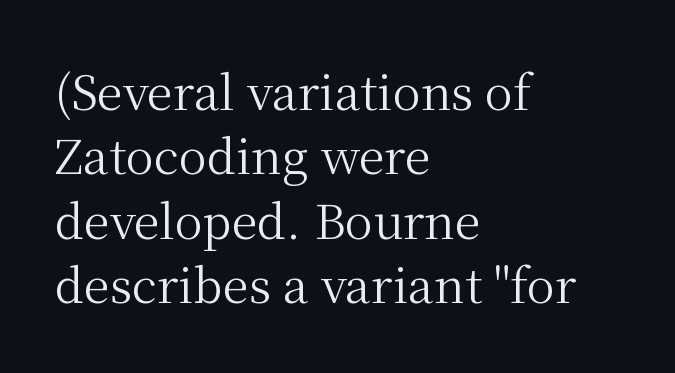
The letters stand straight up with perfectly vertical stems. Decoration check: the copy has no underline. These lines sit exactly where default settings would place them. Line beginnings align vertically; line endings do not. Spacing verdict: proportional, widths tailored to each character.
